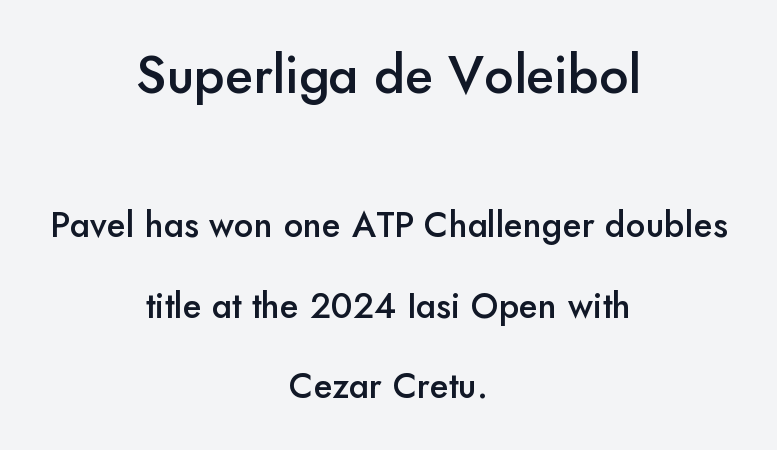
Descenders are the only things crossing below the line. Look at the tracking — it's just the regular setting, nothing added. Is the block centered? Yes — each line is placed symmetrically about the middle. You can tell from the bare stems that sans-serif type was used. Spacing verdict: proportional, widths tailored to each character.
